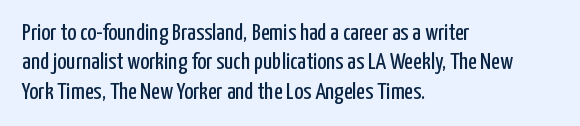
The image shows 24 px text type, upright; set left-aligned, line spacing 1.22x, normal letter spacing, not underlined.
